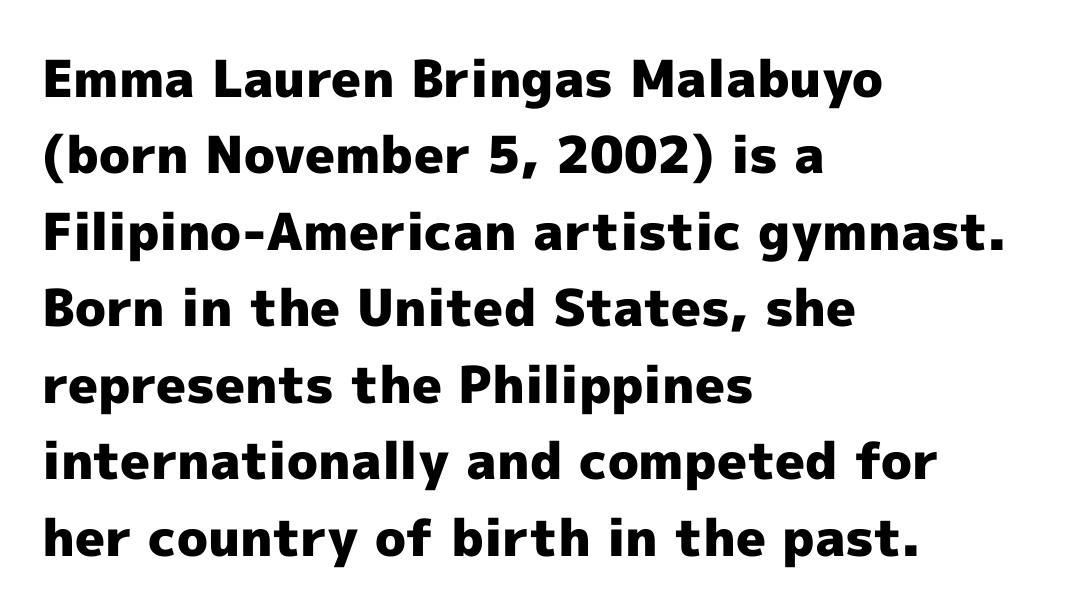
The image shows 51 px heavy sans-serif type, upright; set left-aligned, normal line spacing (1.5x), normal letter spacing, not underlined; a medium x-height.
